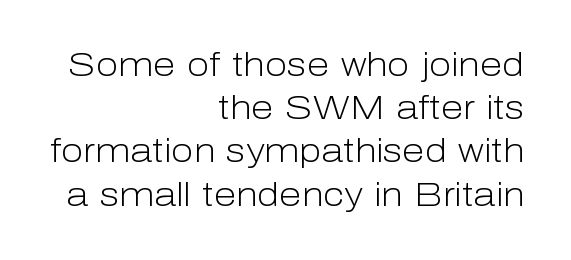
Q: Is the text bold? A: No.
Q: Is the text italic (slanted)? A: No, it is upright.
Q: Is the typeface a serif or a sans-serif typeface? A: Sans-serif.
Q: Is the text underlined? A: No.
Q: How is the paragraph aligned? A: Right-aligned.
Q: Is the spacing between letters normal or unusually wide? A: Normal.
Q: Is the spacing between lines tight, normal or loose? A: Normal.
Q: Width (condensed, normal, or wide)? A: Normal.
Q: Stroke contrast? A: Low.
Q: x-height? A: Medium.
Q: Monospaced? A: No.
